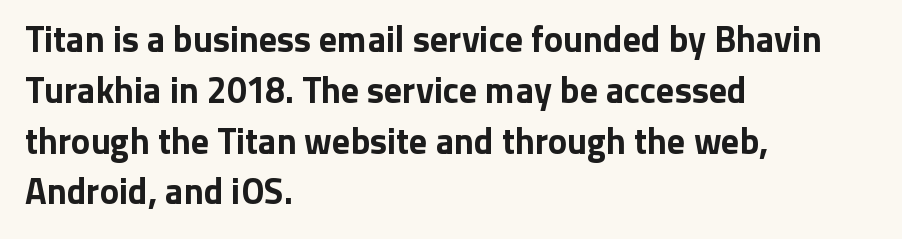
Look at the bottom of the vertical strokes: they stop flat, with no serifs. Rendered with straight, roman letterforms. The gap between lines stays unmarked. What weight is shown? A full bold with thick strokes. Summary of vertical rhythm: regular, with standard interline spacing. Spacing verdict: proportional, widths tailored to each character.
